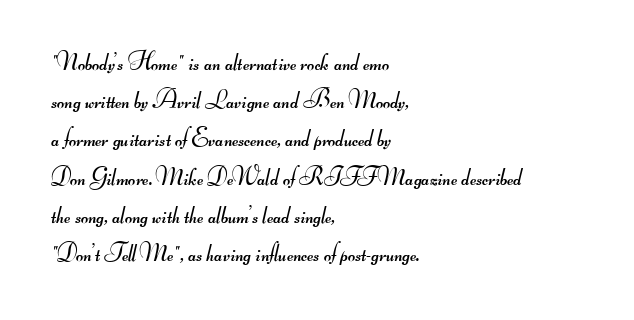
The image shows 25 px text type; set left-aligned, normal line spacing (1.53x), normal letter spacing, not underlined.
